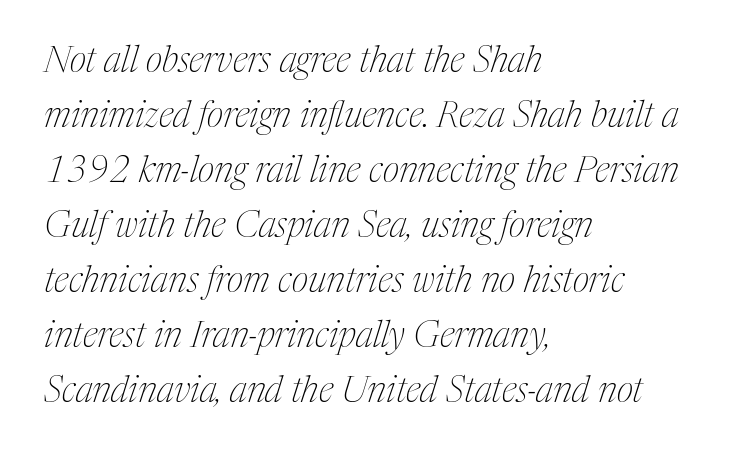
The image shows 36 px thin, condensed serif type, italic (leaning right); set left-aligned, normal line spacing (1.53x), normal letter spacing, not underlined; medium stroke contrast and a medium x-height.
